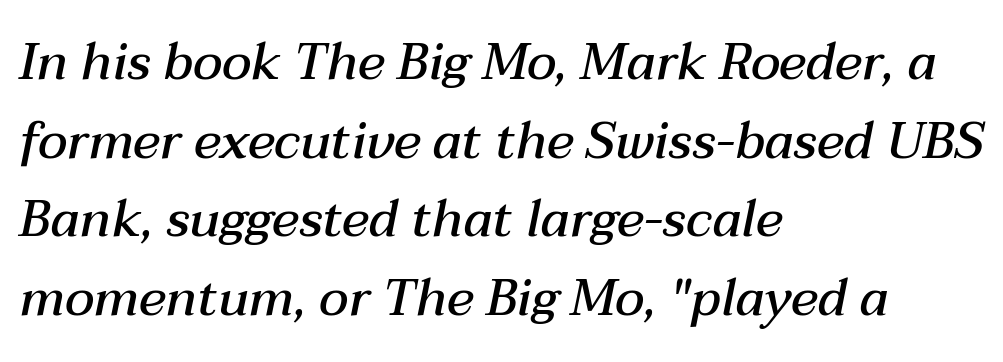
The font's italic variant was chosen for this text. Spacing verdict: proportional, widths tailored to each character. The lines sit at an ordinary, default distance from one another. Spacing between characters is what you'd get straight out of the box. A fair bit of extra ink — the face is semibold, not bold.
